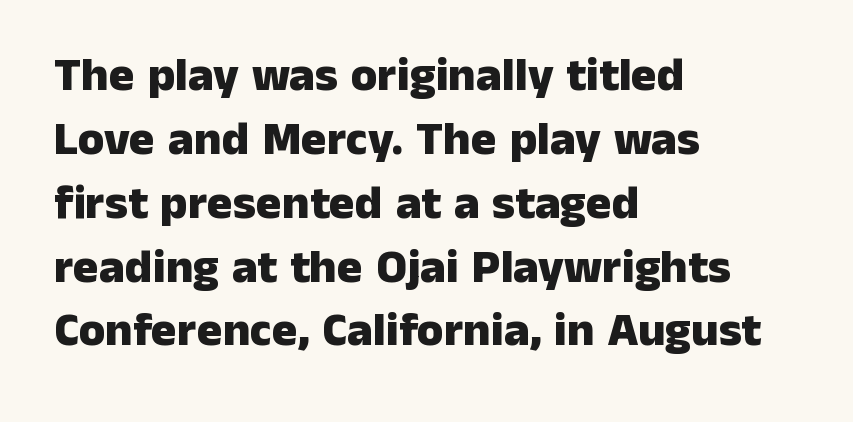
Q: Is the text bold? A: Yes.
Q: Is the text italic (slanted)? A: No, it is upright.
Q: Is the typeface a serif or a sans-serif typeface? A: Sans-serif.
Q: Is the text underlined? A: No.
Q: How is the paragraph aligned? A: Left-aligned.
Q: Is the spacing between letters normal or unusually wide? A: Normal.
Q: Is the spacing between lines tight, normal or loose? A: Normal.
Q: Width (condensed, normal, or wide)? A: Normal.
Q: Stroke contrast? A: Low.
Q: x-height? A: Medium.
Q: Monospaced? A: No.
